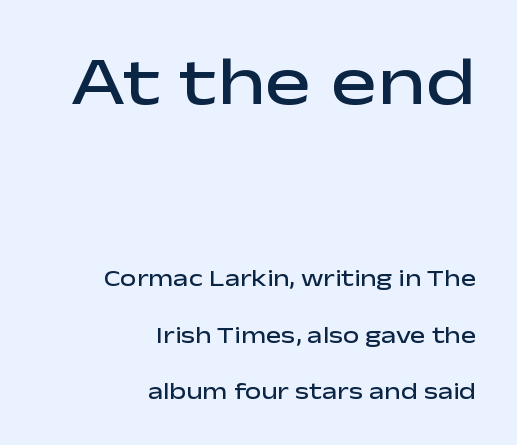
{"serif": "no", "italic": "no", "bold": "semi", "weight": "semibold", "width": "wide", "stroke_contrast": "low", "x_height": "medium", "monospaced": "no", "underline": "no", "align": "right", "line_spacing": "loose", "line_spacing_ratio": 2.45, "letter_spacing": "normal", "letter_spacing_em": 0.0, "larger_block": "first", "size_ratio": 3.0, "glyph_px": 69}
